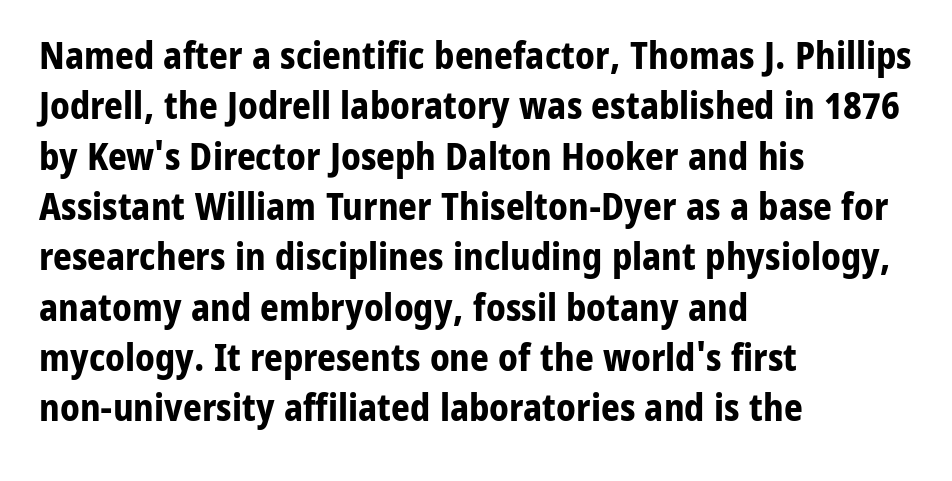
Designer's note — italics off, roman on. Leading matches the norm, producing a regular column. Students, this is bold: see how much ink each stroke carries. Character widths vary here, with narrow letters taking less room than wide ones. The passage is arranged the way most books set body copy — flush left. Nope, no serifs anywhere on these letters.
